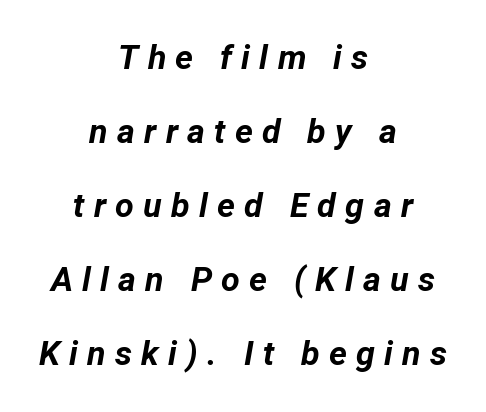
The passage shown has open, widely tracked lettering throughout. Quick note: interline space is abundant. Horizontal alignment here is central, giving a formal, balanced look. Decoration check: the copy has no underline.
